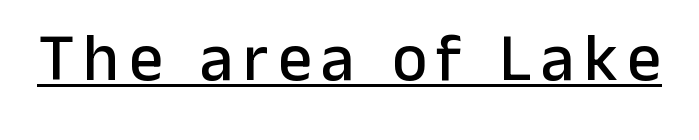
Typographically, this falls in the sans-serif category. Here the designer chose a conventional face with non-uniform glyph widths. Nope, not italic — everything's standing straight. You can see a thin bar hugging the bottom of the glyphs.
